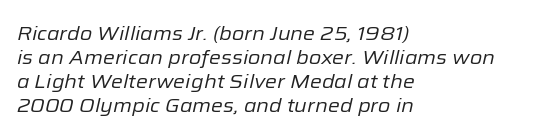
The ragged edge is on the right, which tells us the setting is flush left. The passage shown leans; its letterforms are oblique. Does extra space separate the letters? No, they use regular spacing. Heft: none added — not bold. Anything drawn beneath the words? Only blank space.
